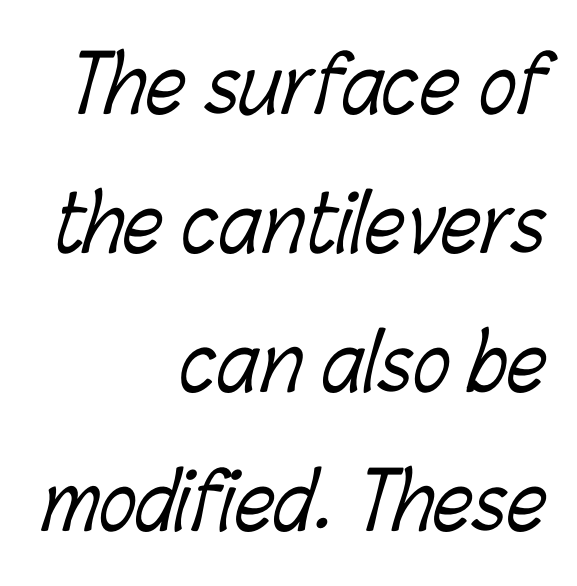
The image shows 78 px light, condensed type; set right-aligned, line spacing 1.78x, normal letter spacing, not underlined; low stroke contrast and a medium x-height.
